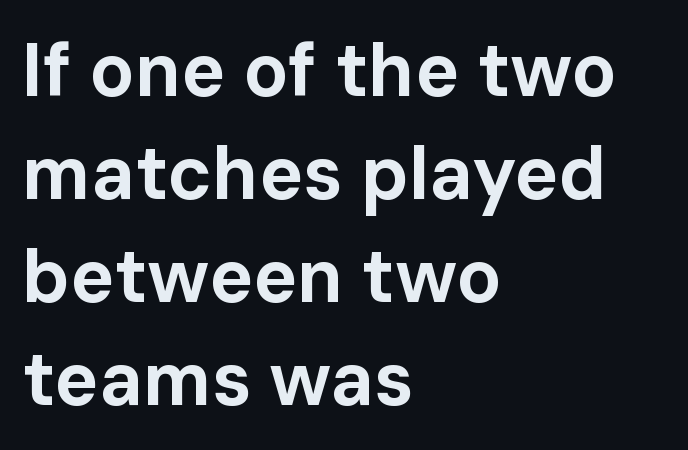
Q: Is the text bold? A: Yes.
Q: Is the text italic (slanted)? A: No, it is upright.
Q: Is the typeface a serif or a sans-serif typeface? A: Sans-serif.
Q: Is the text underlined? A: No.
Q: How is the paragraph aligned? A: Left-aligned.
Q: Is the spacing between letters normal or unusually wide? A: Normal.
Q: Is the spacing between lines tight, normal or loose? A: Normal.
Q: Width (condensed, normal, or wide)? A: Normal.
Q: Stroke contrast? A: Low.
Q: x-height? A: Medium.
Q: Monospaced? A: No.
